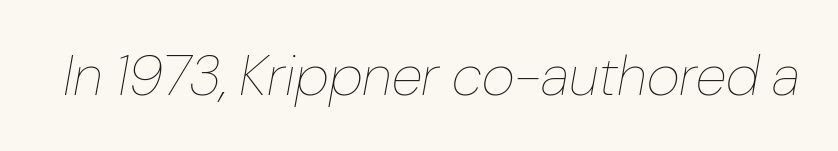
Q: Is the text bold? A: No.
Q: Is the text italic (slanted)? A: Yes, it leans right by about 10 degrees.
Q: Is the text underlined? A: No.
Q: Is the spacing between letters normal or unusually wide? A: Normal.
Q: Width (condensed, normal, or wide)? A: Normal.
Q: Stroke contrast? A: Low.
Q: x-height? A: Medium.
Q: Monospaced? A: No.
